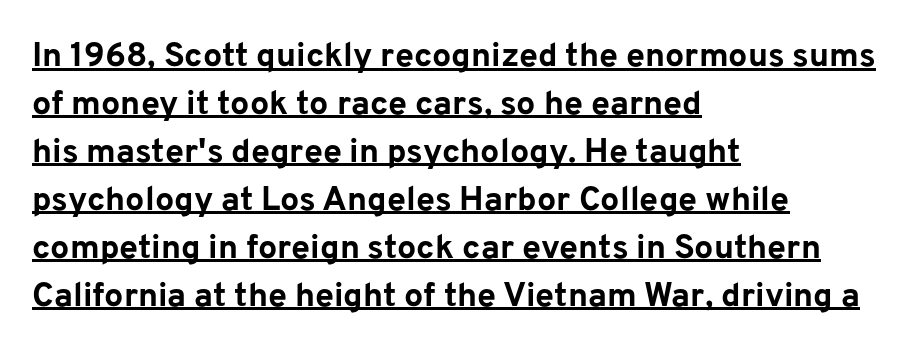
Q: Is the text bold? A: Yes.
Q: Is the text italic (slanted)? A: No, it is upright.
Q: Is the typeface a serif or a sans-serif typeface? A: Sans-serif.
Q: Is the text underlined? A: Yes.
Q: How is the paragraph aligned? A: Left-aligned.
Q: Is the spacing between letters normal or unusually wide? A: Normal.
Q: Is the spacing between lines tight, normal or loose? A: Normal.
Q: Width (condensed, normal, or wide)? A: Normal.
Q: Stroke contrast? A: Low.
Q: x-height? A: Medium.
Q: Monospaced? A: No.
